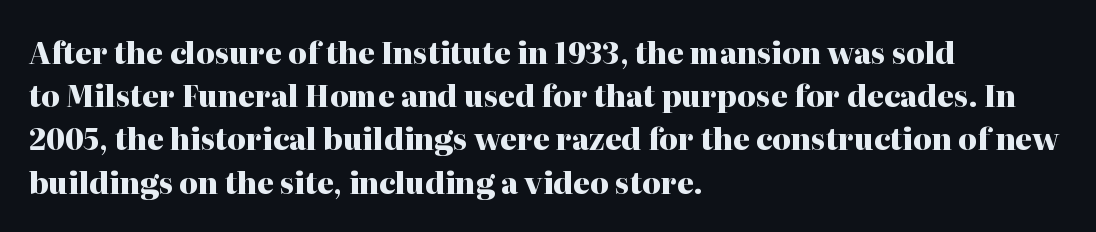
Varying glyph widths throughout — classic text-font behaviour. All the whitespace from short lines collects on the right. The passage shown is emphatically bold. How are the letters spaced? Ordinarily, with no added tracking.
